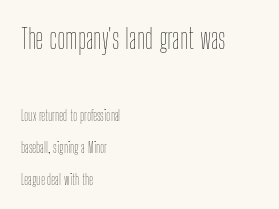
{"italic": "no", "bold": "no", "weight": "thin", "width": "condensed", "stroke_contrast": "low", "x_height": "medium", "monospaced": "no", "underline": "no", "align": "left", "line_spacing": "loose", "line_spacing_ratio": 2.27, "letter_spacing": "normal", "letter_spacing_em": 0.0, "larger_block": "first", "size_ratio": 2.0, "glyph_px": 28}
